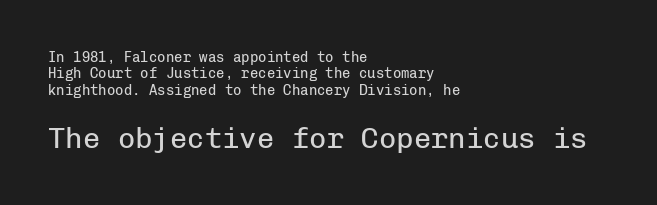
{"serif": "no", "italic": "no", "bold": "no", "weight": "regular", "width": "normal", "stroke_contrast": "low", "x_height": "medium", "monospaced": "yes", "underline": "no", "align": "left", "line_spacing_ratio": 1.17, "letter_spacing": "normal", "letter_spacing_em": 0.0, "larger_block": "second", "size_ratio": 2.07, "glyph_px": 29}
